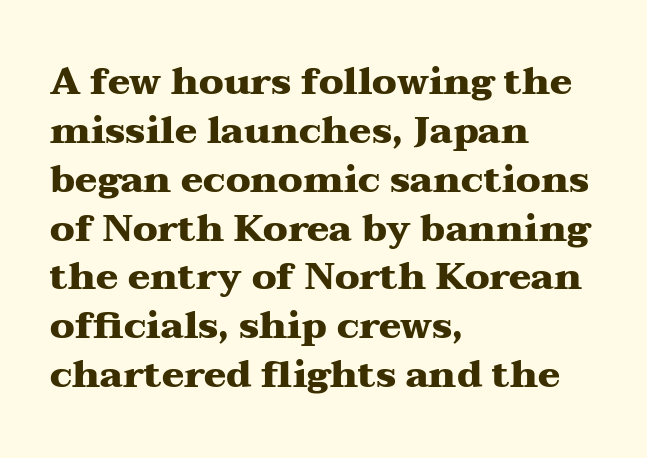
The image shows 37 px heavy, wide serif type, upright; set left-aligned, normal line spacing (1.32x), normal letter spacing, not underlined; medium stroke contrast and a medium x-height.
